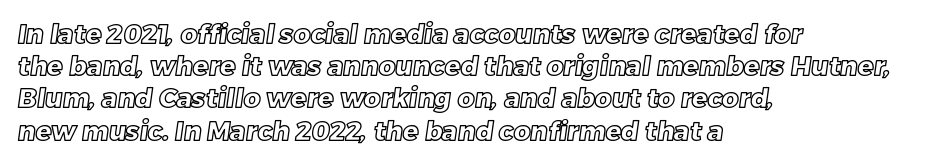
Q: Is the text underlined? A: No.
Q: How is the paragraph aligned? A: Left-aligned.
Q: Is the spacing between letters normal or unusually wide? A: Normal.
